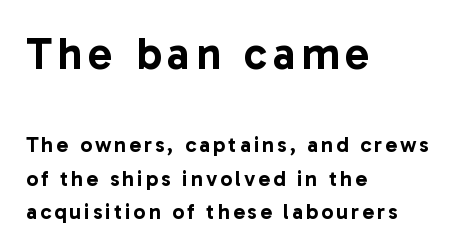
Q: Is the text italic (slanted)? A: No, it is upright.
Q: Is the typeface a serif or a sans-serif typeface? A: Sans-serif.
Q: Is the text underlined? A: No.
Q: How is the paragraph aligned? A: Left-aligned.
Q: Is the spacing between lines tight, normal or loose? A: Normal.
Q: Which block of text is set in a larger size, the first (top) or the second (bottom)? A: The first (top) one.
Q: Width (condensed, normal, or wide)? A: Normal.
Q: Stroke contrast? A: Low.
Q: x-height? A: Medium.
Q: Monospaced? A: No.
